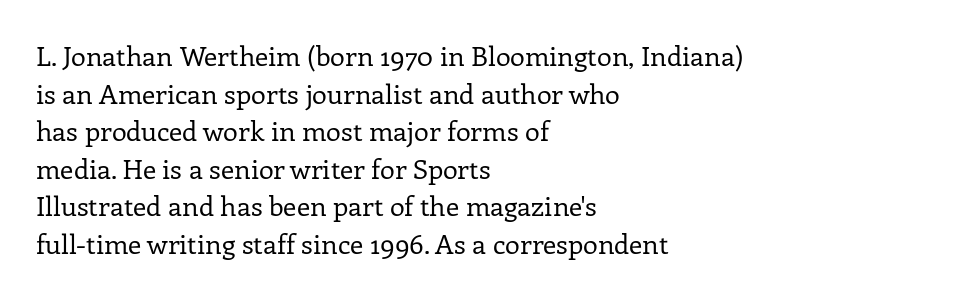
The image shows 27 px text type, upright; set left-aligned, normal line spacing (1.39x), normal letter spacing, not underlined.
